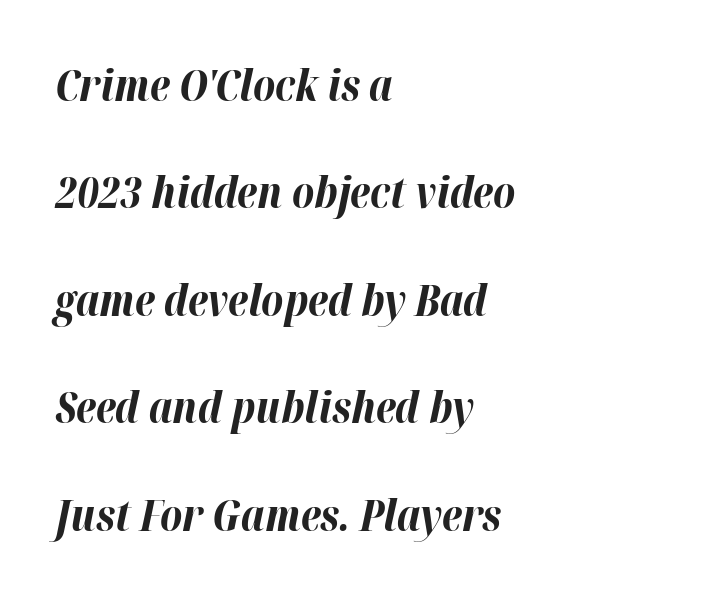
{"italic": "yes", "lean": "right", "slant_degrees": 12, "bold": "yes", "weight": "bold", "width": "normal", "stroke_contrast": "high", "x_height": "medium", "monospaced": "no", "underline": "no", "align": "left", "line_spacing": "loose", "line_spacing_ratio": 2.5, "letter_spacing": "normal", "letter_spacing_em": 0.0, "glyph_px": 43}
